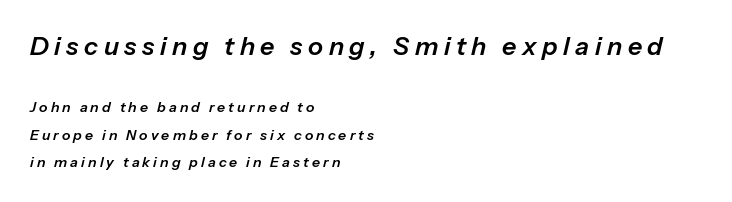
{"italic": "yes", "lean": "right", "slant_degrees": 13, "underline": "no", "align": "left", "line_spacing": "loose", "line_spacing_ratio": 1.94, "letter_spacing": "wide", "letter_spacing_em": 0.22, "larger_block": "first", "size_ratio": 1.79, "glyph_px": 25}
